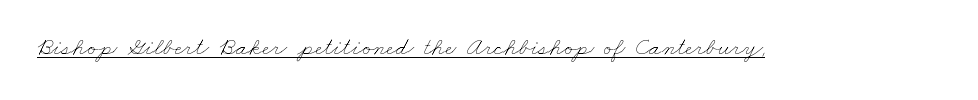
Q: Is the text bold? A: No.
Q: Is the text underlined? A: Yes.
Q: Is the spacing between letters normal or unusually wide? A: Normal.
